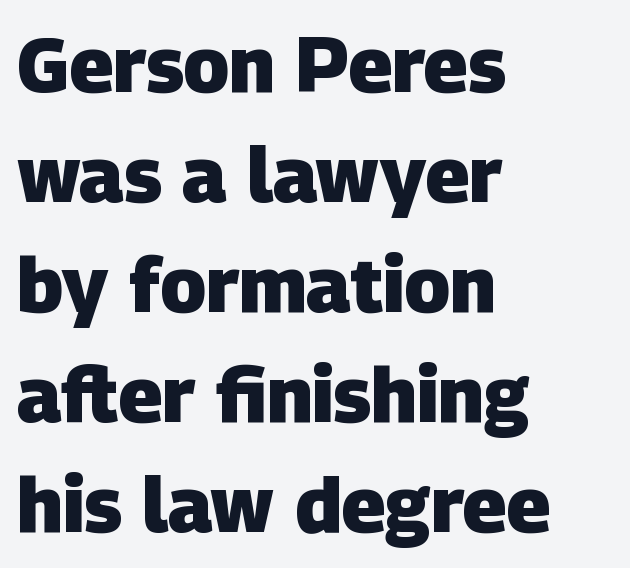
{"serif": "no", "bold": "yes", "weight": "heavy", "width": "normal", "stroke_contrast": "low", "x_height": "large", "monospaced": "no", "underline": "no", "align": "left", "line_spacing": "normal", "line_spacing_ratio": 1.43, "letter_spacing": "normal", "letter_spacing_em": 0.0, "glyph_px": 77}
